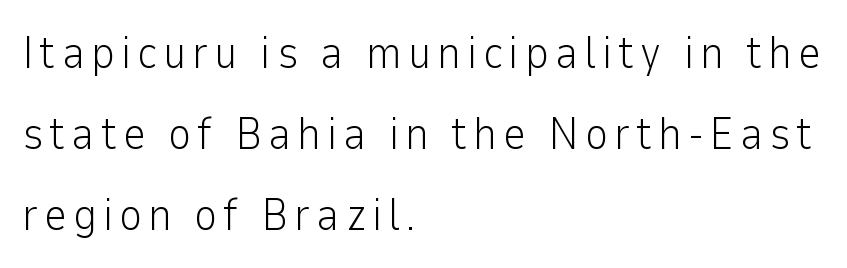
{"serif": "no", "italic": "no", "bold": "no", "weight": "light", "width": "normal", "stroke_contrast": "low", "x_height": "medium", "monospaced": "no", "underline": "no", "align": "left", "line_spacing_ratio": 1.8, "glyph_px": 45}
